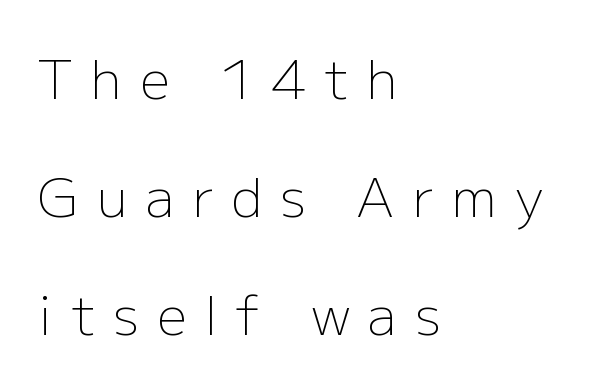
The image shows 53 px light sans-serif type, upright; set left-aligned, loose line spacing (2.23x), unusually wide letter spacing (+0.34 em), not underlined; low stroke contrast and a medium x-height.
